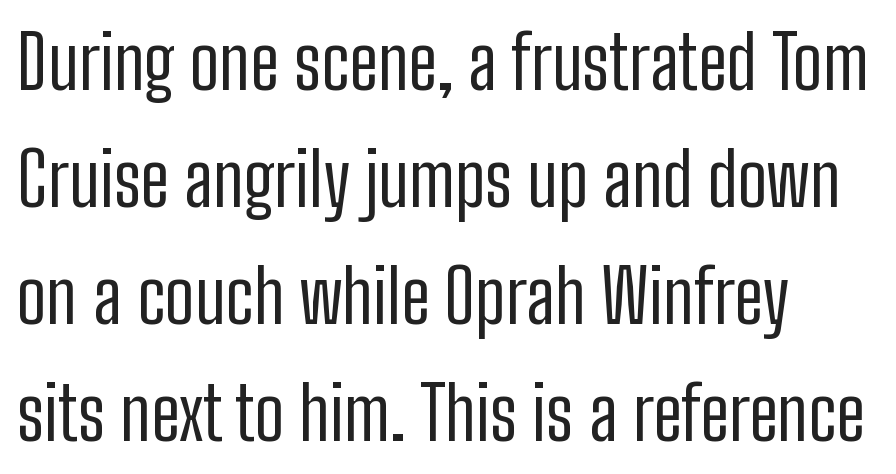
{"serif": "no", "italic": "no", "bold": "no", "weight": "regular", "width": "condensed", "stroke_contrast": "low", "x_height": "medium", "monospaced": "no", "underline": "no", "align": "left", "line_spacing": "normal", "line_spacing_ratio": 1.58, "letter_spacing": "normal", "letter_spacing_em": 0.0, "glyph_px": 74}
